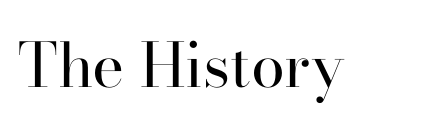
The image shows 61 px regular-weight serif type, upright; set normal letter spacing, not underlined; high stroke contrast and a small x-height.
